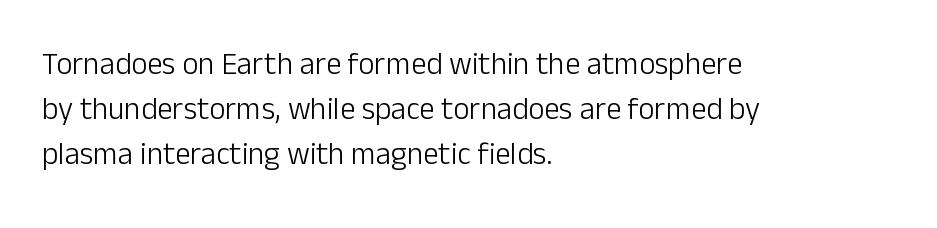
{"serif": "no", "italic": "no", "bold": "no", "weight": "light", "width": "normal", "stroke_contrast": "low", "x_height": "medium", "monospaced": "no", "underline": "no", "align": "left", "line_spacing": "normal", "line_spacing_ratio": 1.45, "letter_spacing": "normal", "letter_spacing_em": 0.0, "glyph_px": 31}
